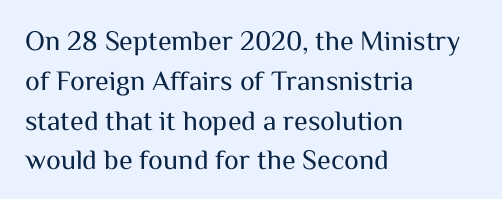
The image shows 28 px regular-weight sans-serif type, upright; set left-aligned, normal line spacing (1.42x), normal letter spacing, not underlined; medium stroke contrast and a medium x-height.
